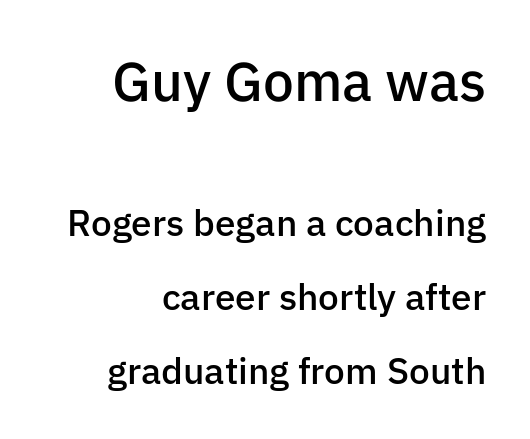
The image shows 55 px semibold sans-serif type, upright; set right-aligned, loose line spacing (2.0x), normal letter spacing, not underlined; the first (top) block is 1.49x larger; low stroke contrast and a medium x-height.
